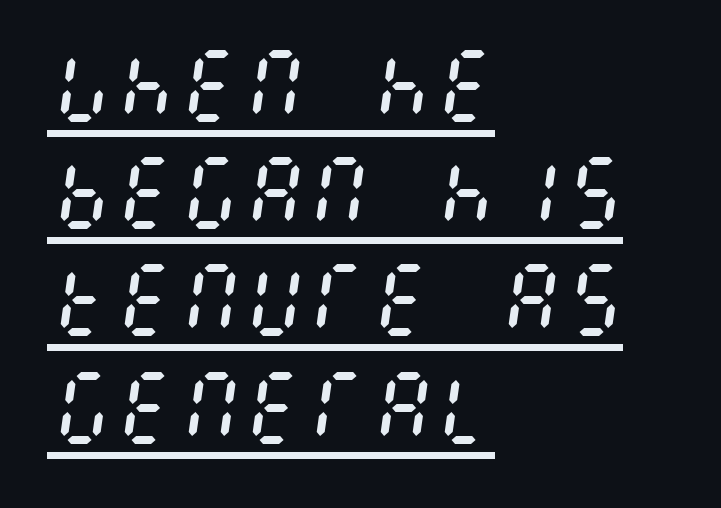
The paragraph shown leans on its left margin. Quick note: interline space is typical. A quiet, ordinary-to-light weight characterises the typeface. Check the space under the baseline: a stroke is drawn there. Glyph-to-glyph distance matches everyday printed text.
